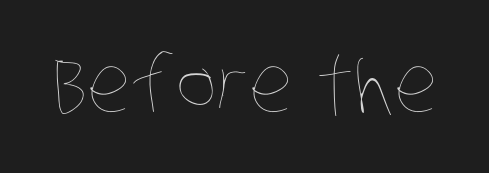
Descenders are the only things crossing below the line. No extra ink here — the face is not bold. The letters advance in unequal steps, a hallmark of proportional type. Does extra space separate the letters? No, they use regular spacing.
